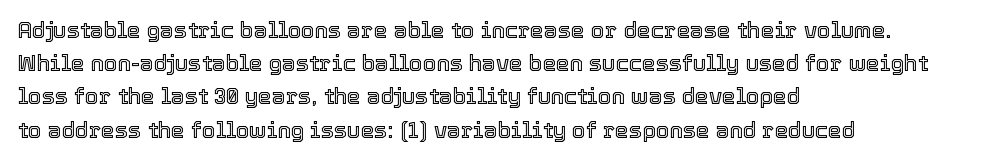
These lines keep a tight, regular rhythm from letter to letter. Vertical spacing — default. No word sits above an underline. The setting favours the left margin, as ordinary paragraphs usually do. The font's upright variant was chosen for this text.
